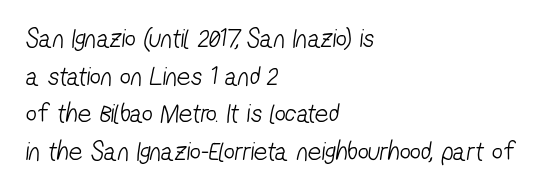
Q: Is the text bold? A: No.
Q: Is the text underlined? A: No.
Q: How is the paragraph aligned? A: Left-aligned.
Q: Is the spacing between letters normal or unusually wide? A: Normal.
Q: Is the spacing between lines tight, normal or loose? A: Normal.
